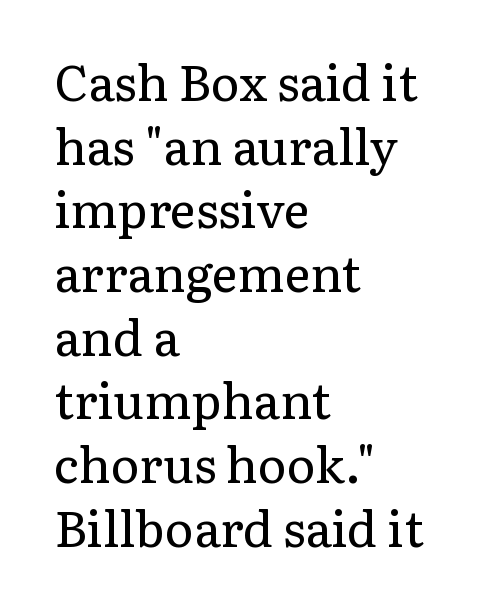
The image shows 49 px regular-weight serif type, upright; set left-aligned, normal line spacing (1.3x), normal letter spacing, not underlined; low stroke contrast and a medium x-height.
